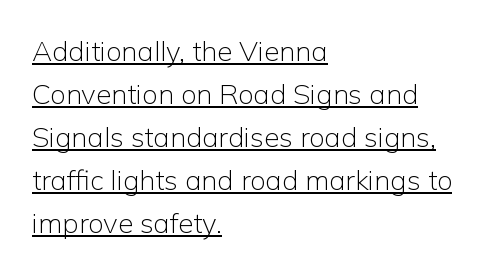
Left-aligned paragraph, ragged on the right. Normally led — the rows are evenly, conventionally spaced. Each letter keeps its own natural width here, so spacing adapts to shape. Students, observe the line beneath the letters — that is underlining. Letters have the restrained weight of plain body copy at most. The face used here is rendered with its standard letterfit.
